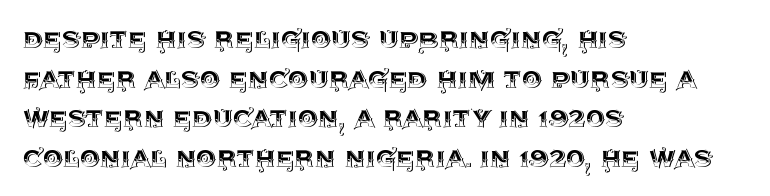
Every character sits straight up, as roman type does. The specimen omits any rule beneath the text block's lines. Compared with a centered layout, this one pins lines to the left instead. Here the designer chose a conventional face with non-uniform glyph widths. What stands out about the letter spacing? Nothing — it is the standard amount.
